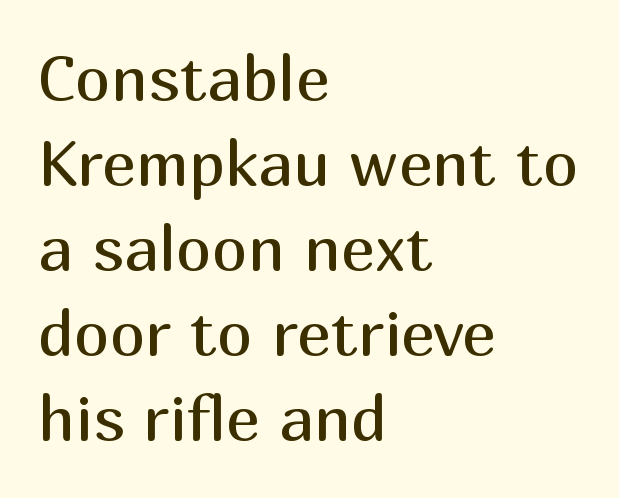
Words float on clear page, feet unadorned. On a weight scale, this lands at 450 or below. Typeset ragged right — the left edge is the straight one. Do the characters align in a grid? No, the font is proportional. Standard letterfit; no display-style spreading of the glyphs. Vertically, the passage feels balanced, rows spaced as you'd expect.
